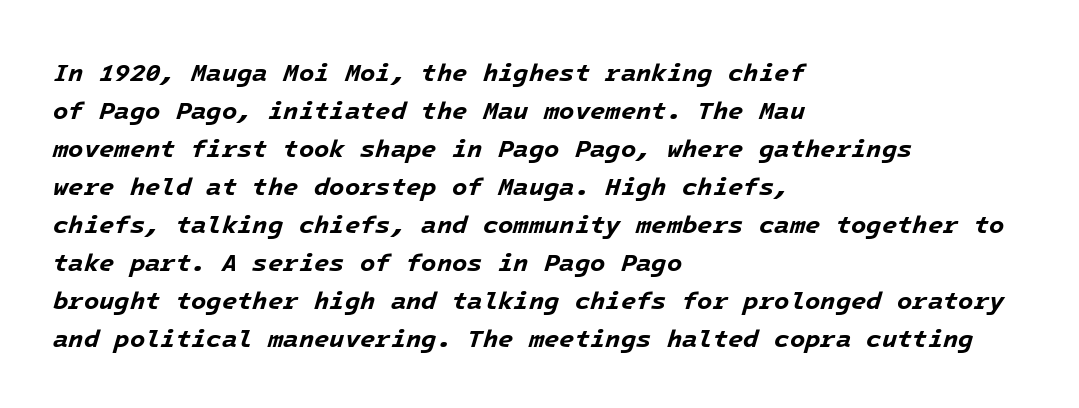
{"italic": "yes", "lean": "right", "slant_degrees": 16, "bold": "yes", "underline": "no", "align": "left", "line_spacing": "normal", "line_spacing_ratio": 1.52, "letter_spacing": "normal", "letter_spacing_em": 0.0, "glyph_px": 25}
